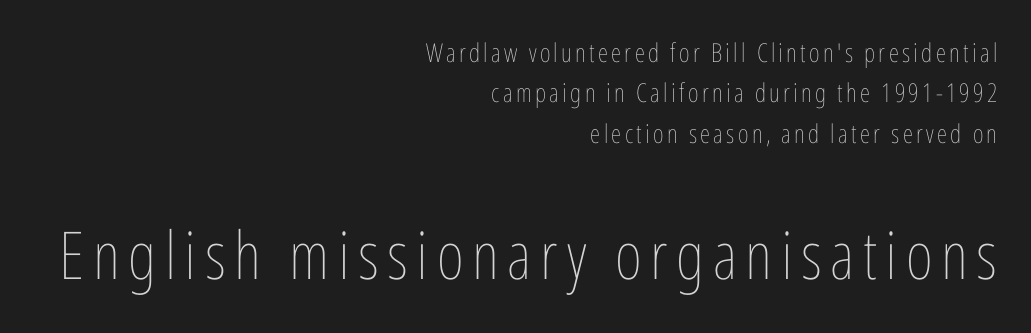
The type sits square on the baseline with zero lean. Is this a heavy cut? Hardly; it is regular or lighter. Which of the two is more prominent by size? The second, at the bottom. Descender tails drop into unmarked territory.
